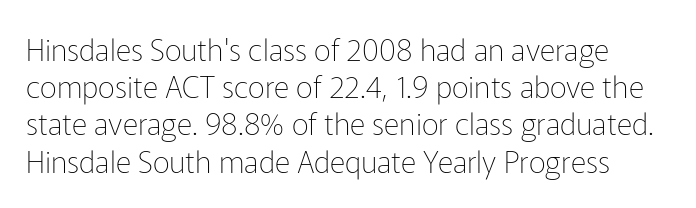
{"serif": "no", "italic": "no", "bold": "no", "weight": "thin", "width": "normal", "stroke_contrast": "low", "x_height": "medium", "monospaced": "no", "underline": "no", "line_spacing_ratio": 1.24, "letter_spacing": "normal", "letter_spacing_em": 0.0, "glyph_px": 30}
